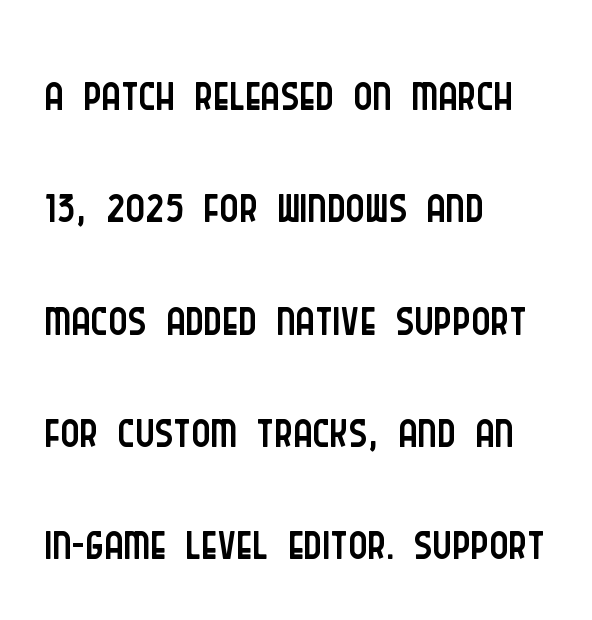
Q: Is the text bold? A: No.
Q: Is the text italic (slanted)? A: No, it is upright.
Q: Is the typeface a serif or a sans-serif typeface? A: Sans-serif.
Q: Is the text underlined? A: No.
Q: How is the paragraph aligned? A: Left-aligned.
Q: Is the spacing between letters normal or unusually wide? A: Normal.
Q: Is the spacing between lines tight, normal or loose? A: Normal.
Q: Width (condensed, normal, or wide)? A: Condensed.
Q: Stroke contrast? A: Low.
Q: x-height? A: Large.
Q: Monospaced? A: No.
